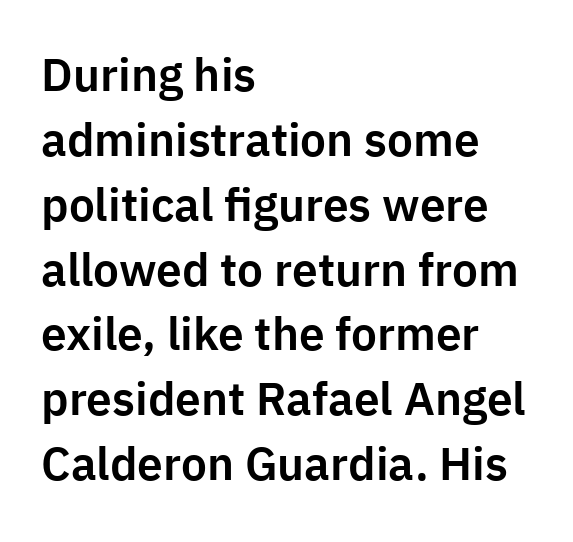
Q: Is the text italic (slanted)? A: No, it is upright.
Q: Is the typeface a serif or a sans-serif typeface? A: Sans-serif.
Q: Is the text underlined? A: No.
Q: How is the paragraph aligned? A: Left-aligned.
Q: Is the spacing between letters normal or unusually wide? A: Normal.
Q: Is the spacing between lines tight, normal or loose? A: Normal.
Q: Width (condensed, normal, or wide)? A: Normal.
Q: Stroke contrast? A: Low.
Q: x-height? A: Medium.
Q: Monospaced? A: No.
